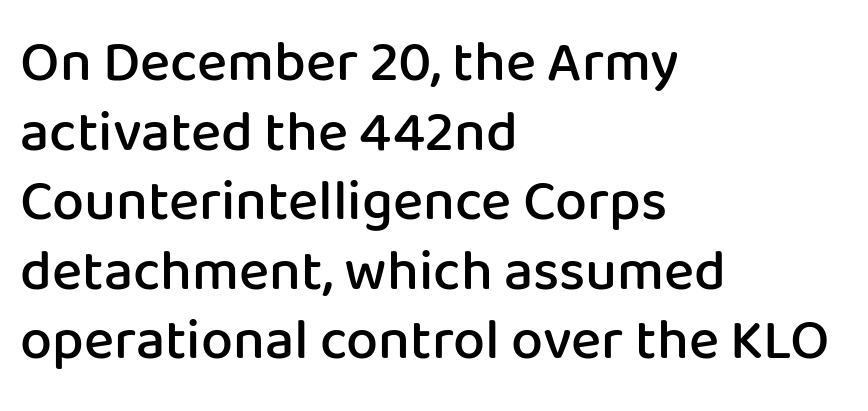
The image shows 57 px semibold sans-serif type, upright; set left-aligned, line spacing 1.22x, normal letter spacing, not underlined; low stroke contrast and a medium x-height.
